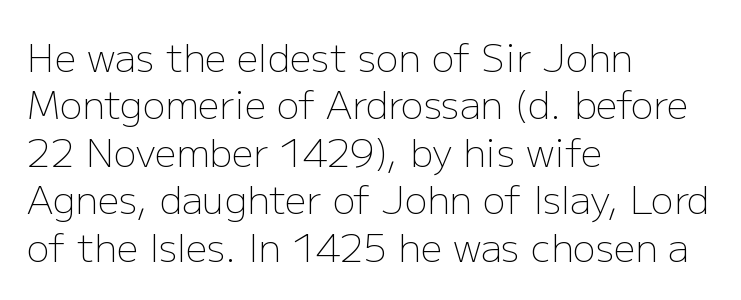
{"serif": "no", "italic": "no", "bold": "no", "weight": "light", "width": "normal", "stroke_contrast": "low", "x_height": "medium", "monospaced": "no", "underline": "no", "align": "left", "line_spacing": "normal", "line_spacing_ratio": 1.25, "letter_spacing": "normal", "letter_spacing_em": 0.0, "glyph_px": 38}
